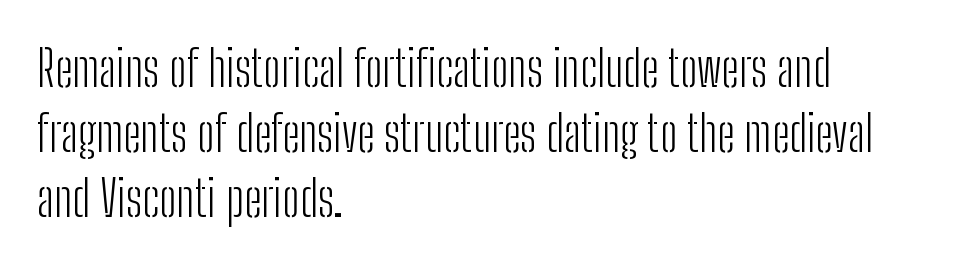
The image shows 50 px light, condensed sans-serif type, upright; set left-aligned, normal line spacing (1.3x), normal letter spacing, not underlined; low stroke contrast and a medium x-height.
